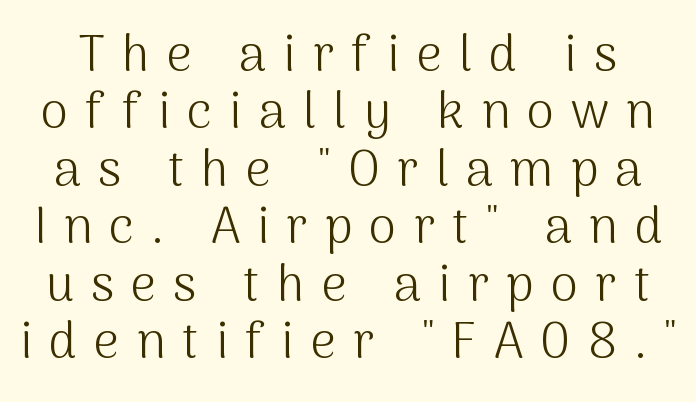
These lines are composed in type without serifs. Bold? No — there's no thickening of the strokes. Letters rest on an invisible, unmarked baseline. This is the regular roman posture of the typeface.
